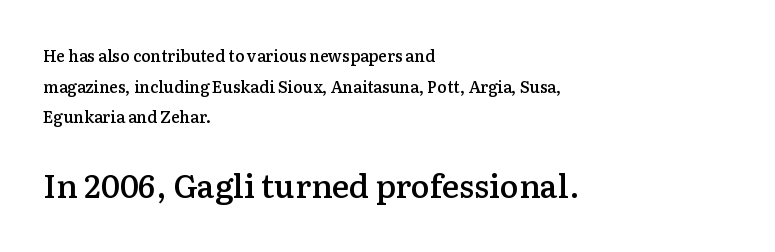
Line beginnings align vertically; line endings do not. The sample has been set in demibold, a notch under bold. Decoration check: the copy has no underline. What's the leading like? Stretched, with rows far apart.
